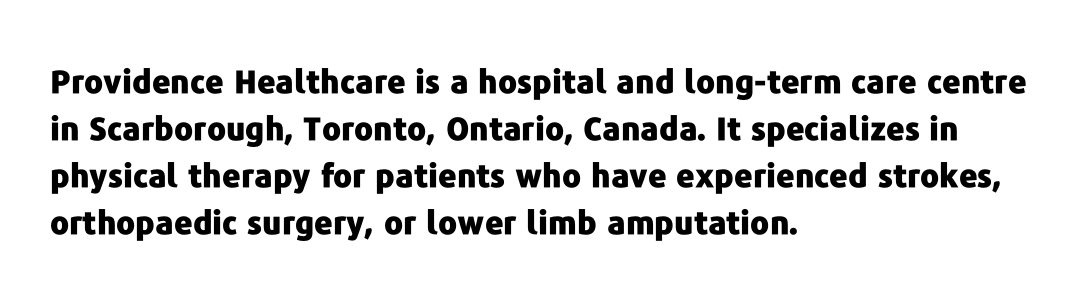
The image shows 32 px heavy sans-serif type, upright; set left-aligned, normal line spacing (1.47x), normal letter spacing, not underlined; low stroke contrast and a medium x-height.
